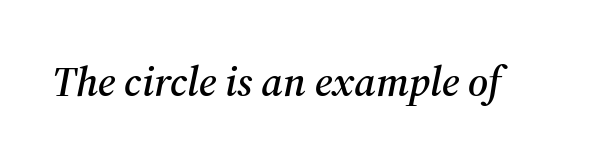
Note the varied advance widths — an 'i' is clearly narrower than an 'm'. Characters are canted at an angle relative to the baseline's perpendicular. How are the letters spaced? Ordinarily, with no added tracking. Letters rest on an invisible, unmarked baseline. Look at the bottom of the vertical strokes: they flare into serifs here.
